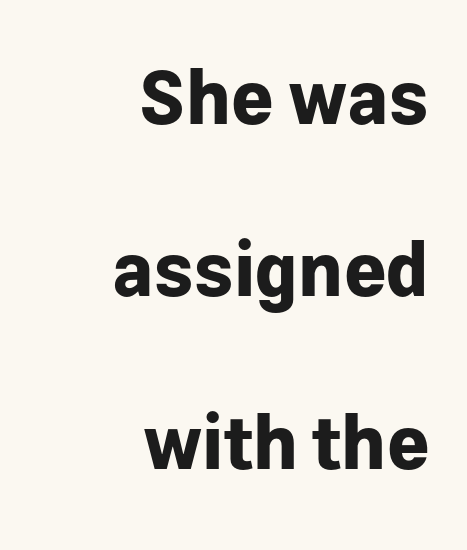
The image shows 73 px bold sans-serif type, upright; set right-aligned, loose line spacing (2.36x), normal letter spacing, not underlined; low stroke contrast and a medium x-height.
